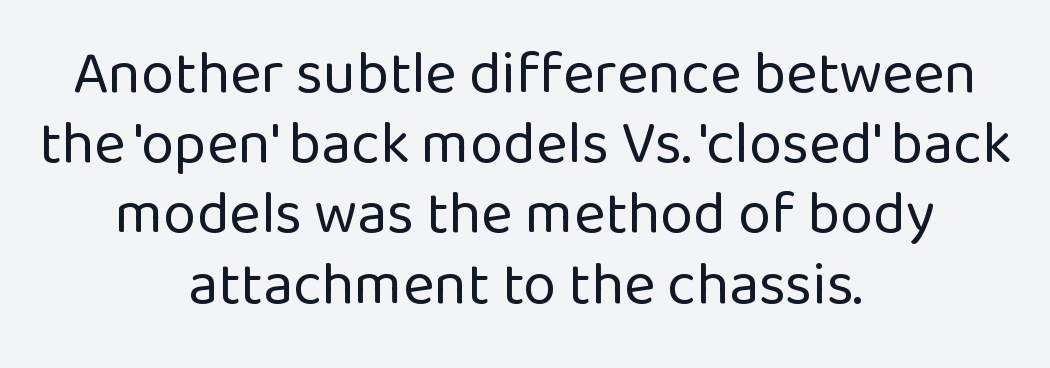
The image shows 60 px regular-weight sans-serif type, upright; set centered, line spacing 1.17x, normal letter spacing, not underlined; low stroke contrast and a medium x-height.
